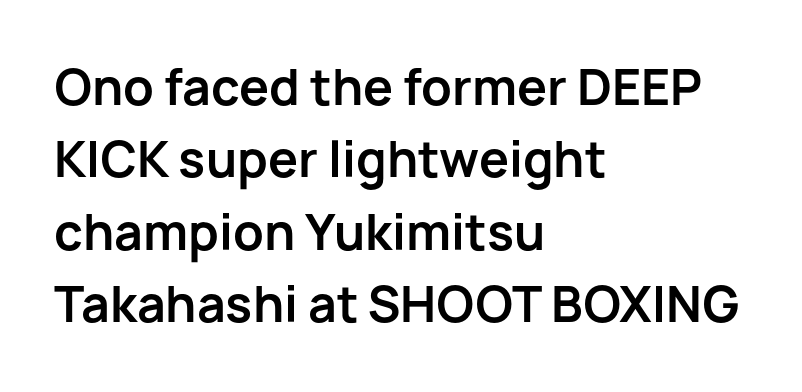
Q: Is the text bold? A: Yes.
Q: Is the text italic (slanted)? A: No, it is upright.
Q: Is the typeface a serif or a sans-serif typeface? A: Sans-serif.
Q: Is the text underlined? A: No.
Q: How is the paragraph aligned? A: Left-aligned.
Q: Is the spacing between letters normal or unusually wide? A: Normal.
Q: Is the spacing between lines tight, normal or loose? A: Normal.
Q: Width (condensed, normal, or wide)? A: Normal.
Q: Stroke contrast? A: Low.
Q: x-height? A: Medium.
Q: Monospaced? A: No.
